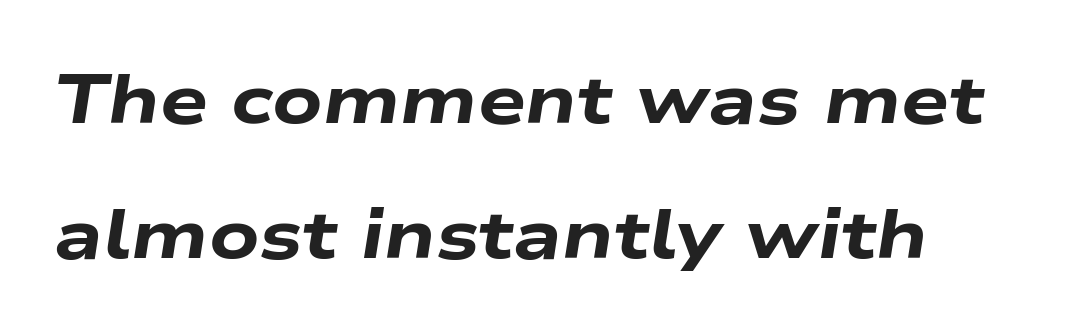
{"italic": "yes", "lean": "right", "slant_degrees": 9, "bold": "yes", "weight": "heavy", "width": "wide", "stroke_contrast": "low", "x_height": "medium", "monospaced": "no", "underline": "no", "line_spacing": "loose", "line_spacing_ratio": 1.98, "letter_spacing": "normal", "letter_spacing_em": 0.0, "glyph_px": 68}
